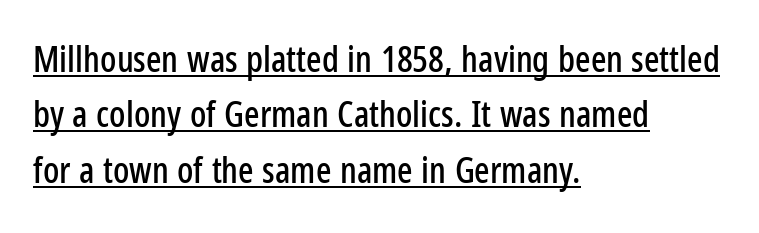
{"serif": "no", "italic": "no", "width": "condensed", "stroke_contrast": "low", "x_height": "medium", "monospaced": "no", "underline": "yes", "align": "left", "line_spacing": "normal", "line_spacing_ratio": 1.54, "letter_spacing": "normal", "letter_spacing_em": 0.0, "glyph_px": 36}
